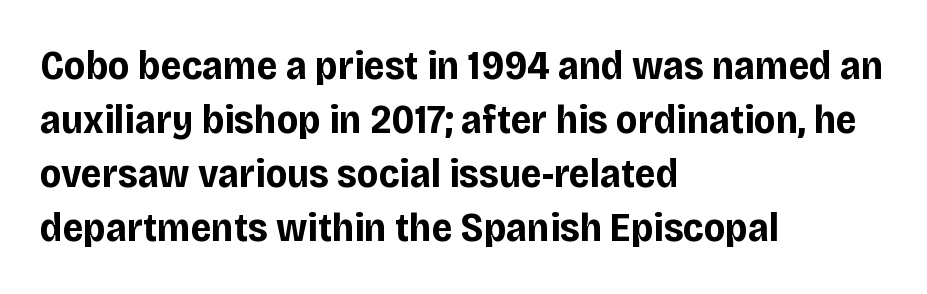
{"serif": "no", "italic": "no", "bold": "yes", "weight": "bold", "width": "normal", "stroke_contrast": "low", "x_height": "large", "monospaced": "no", "underline": "no", "align": "left", "line_spacing": "normal", "line_spacing_ratio": 1.32, "letter_spacing": "normal", "letter_spacing_em": 0.0, "glyph_px": 41}
